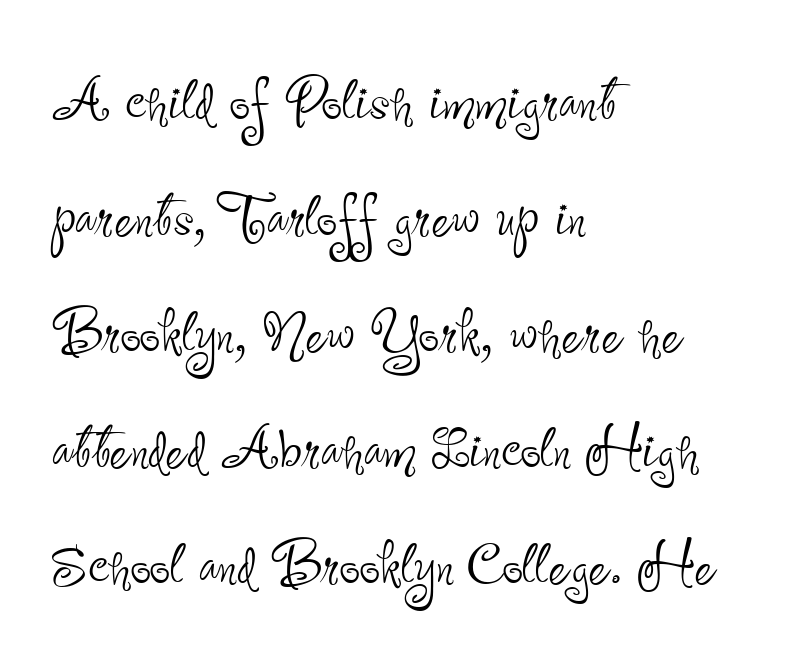
The image shows 73 px thin, condensed sans-serif type; set left-aligned, normal line spacing (1.59x), normal letter spacing, not underlined; low stroke contrast and a small x-height.
